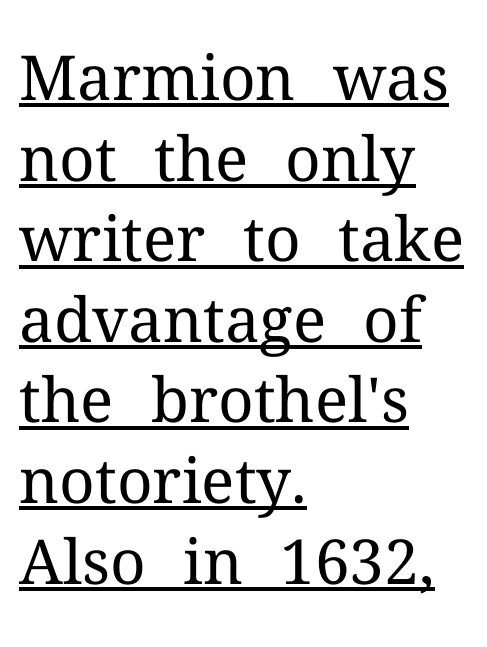
The image shows 62 px regular-weight serif type, upright; set left-aligned, normal line spacing (1.3x), normal letter spacing, underlined; medium stroke contrast and a medium x-height.
